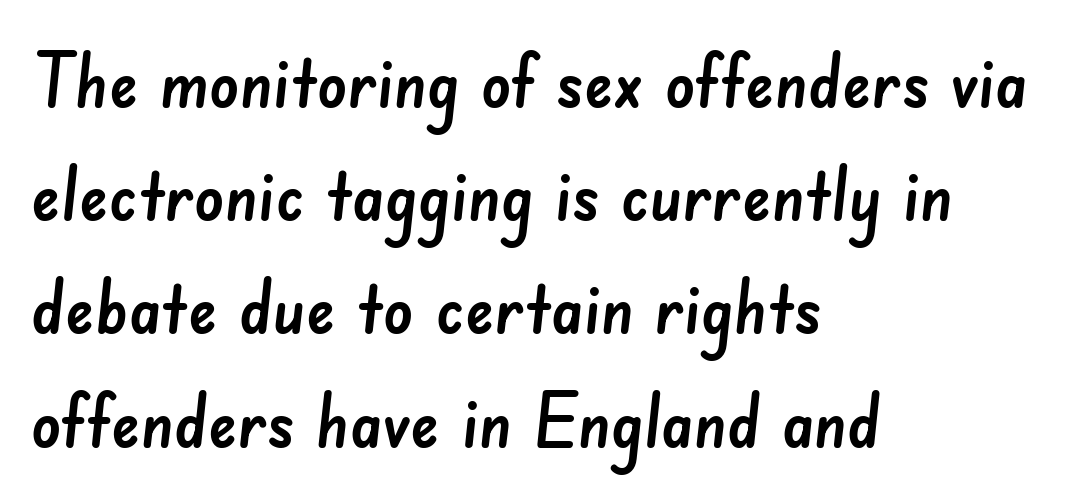
This rendering employs a face without finishing strokes, i.e., a sans-serif. These lines are set flush left with a ragged right edge. This sample has the flowing, uneven cadence of proportional lettering. In terms of letterspacing, this is plain default setting. This sample keeps an unexceptional amount of space between lines. The zone under the glyphs is completely vacant.
